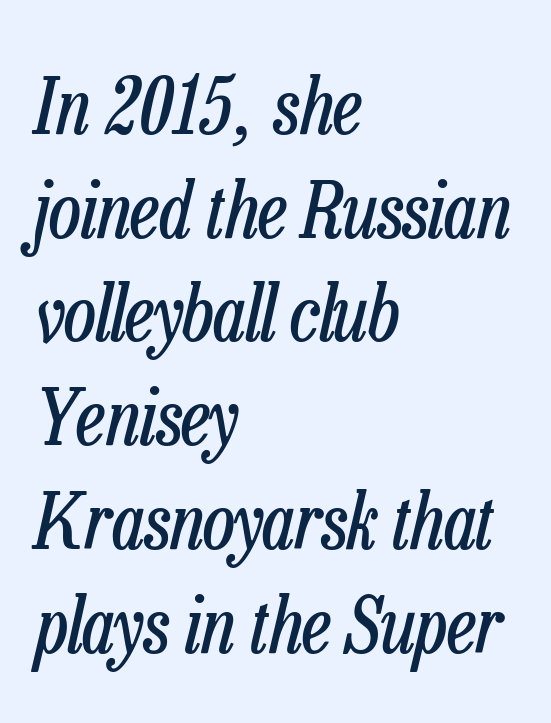
The text block is weighted toward the left margin, trailing off unevenly rightward. Notice how the stems are inclined rather than vertical — that's the hallmark of italics. How are the letters spaced? Ordinarily, with no added tracking. Vertical stems look standard width or narrower in stroke.
